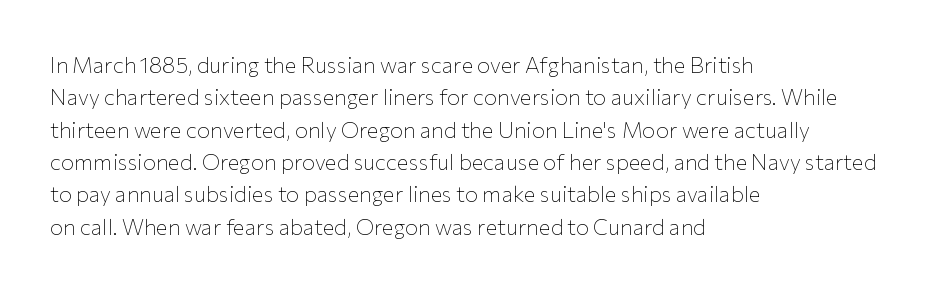
Q: Is the text bold? A: No.
Q: Is the text italic (slanted)? A: No, it is upright.
Q: Is the text underlined? A: No.
Q: How is the paragraph aligned? A: Left-aligned.
Q: Is the spacing between letters normal or unusually wide? A: Normal.
Q: Is the spacing between lines tight, normal or loose? A: Normal.
